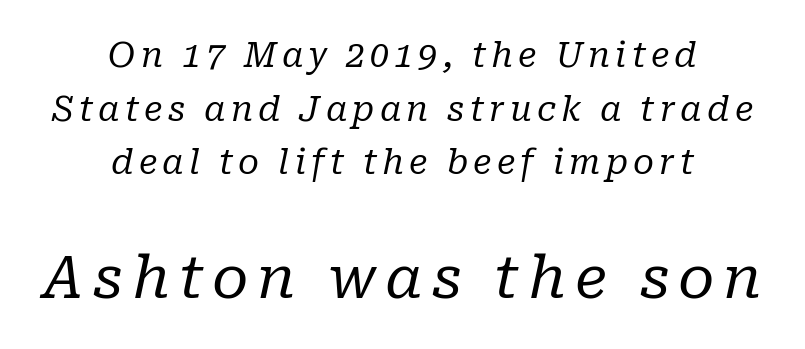
{"serif": "yes", "italic": "yes", "lean": "right", "slant_degrees": 10, "bold": "no", "weight": "regular", "width": "normal", "stroke_contrast": "low", "x_height": "medium", "monospaced": "no", "underline": "no", "align": "center", "line_spacing": "normal", "line_spacing_ratio": 1.58, "larger_block": "second", "size_ratio": 1.74, "glyph_px": 59}
